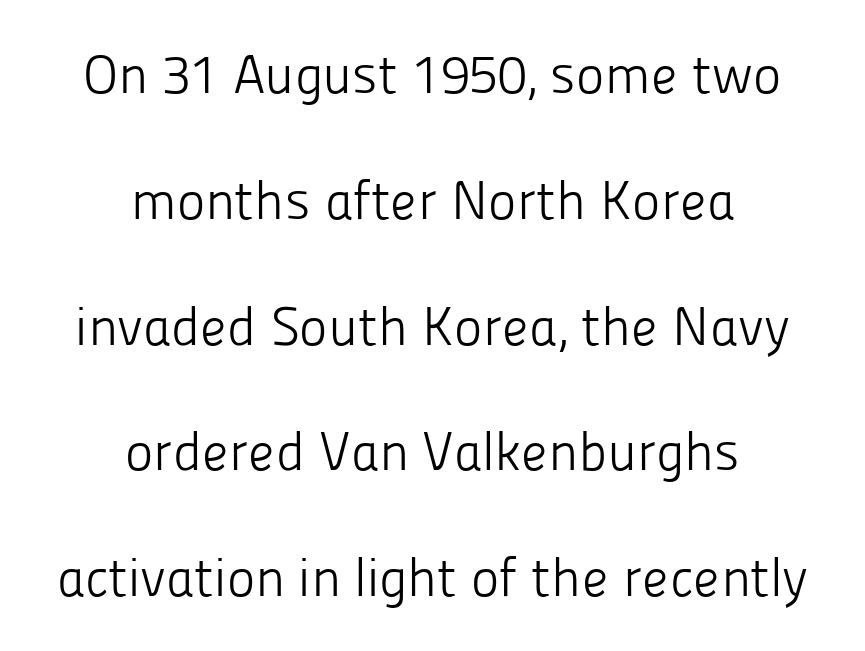
Q: Is the text bold? A: No.
Q: Is the text italic (slanted)? A: No, it is upright.
Q: Is the typeface a serif or a sans-serif typeface? A: Sans-serif.
Q: Is the text underlined? A: No.
Q: How is the paragraph aligned? A: Centered.
Q: Is the spacing between letters normal or unusually wide? A: Normal.
Q: Is the spacing between lines tight, normal or loose? A: Loose.
Q: Width (condensed, normal, or wide)? A: Normal.
Q: Stroke contrast? A: Low.
Q: x-height? A: Medium.
Q: Monospaced? A: No.
